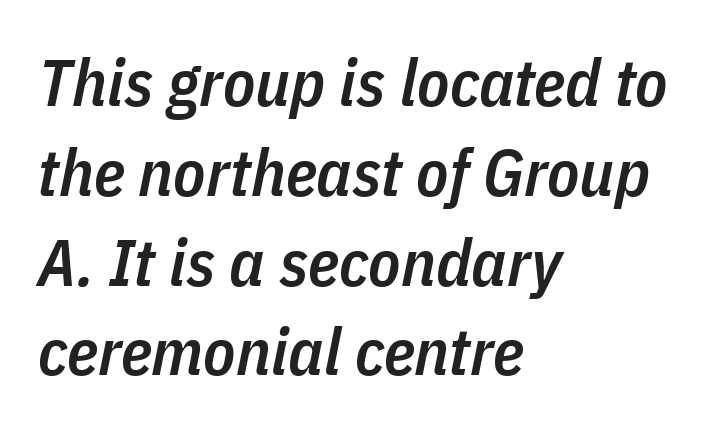
The font is running at a semibold setting, under full bold. The letters sit at their default tracking, neither squeezed nor spread. This rendering features lettering with no underline. The passage is arranged the way most books set body copy — flush left.
